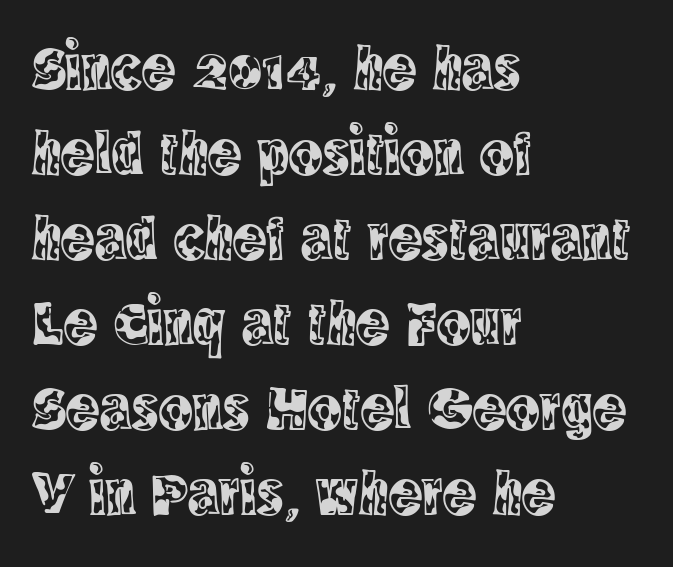
The image shows 63 px condensed serif type, upright; set left-aligned, normal line spacing (1.35x), normal letter spacing, not underlined; a large x-height.
